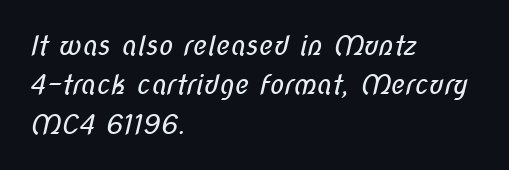
The image shows 27 px text type; set left-aligned, normal line spacing (1.46x), normal letter spacing, not underlined.
